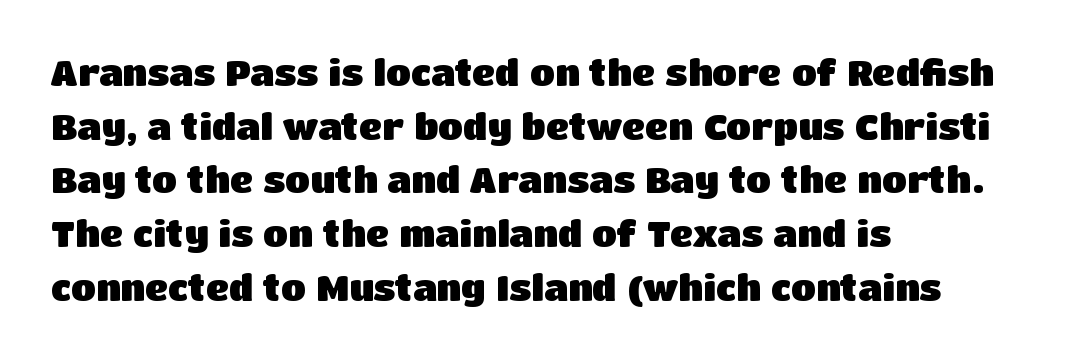
Q: Is the text bold? A: Yes.
Q: Is the text italic (slanted)? A: No, it is upright.
Q: Is the typeface a serif or a sans-serif typeface? A: Sans-serif.
Q: Is the text underlined? A: No.
Q: How is the paragraph aligned? A: Left-aligned.
Q: Is the spacing between letters normal or unusually wide? A: Normal.
Q: Is the spacing between lines tight, normal or loose? A: Normal.
Q: Width (condensed, normal, or wide)? A: Normal.
Q: Stroke contrast? A: Low.
Q: x-height? A: Large.
Q: Monospaced? A: No.
